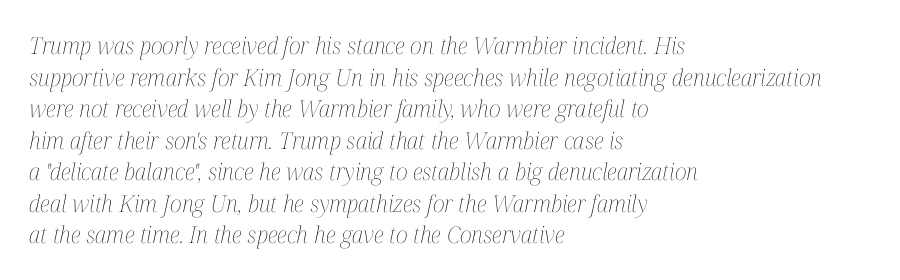
Q: Is the text bold? A: No.
Q: Is the text italic (slanted)? A: Yes, it leans right by about 12 degrees.
Q: Is the text underlined? A: No.
Q: How is the paragraph aligned? A: Left-aligned.
Q: Is the spacing between letters normal or unusually wide? A: Normal.
Q: Is the spacing between lines tight, normal or loose? A: Normal.
